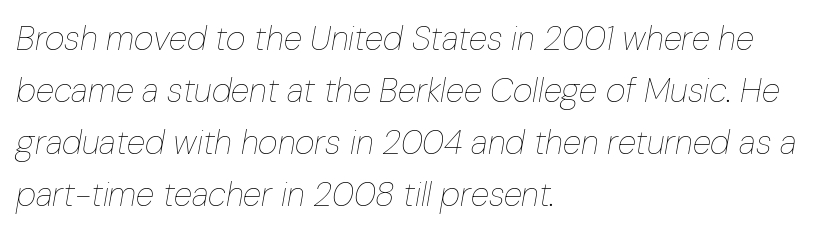
Q: Is the text bold? A: No.
Q: Is the text italic (slanted)? A: Yes, it leans right by about 10 degrees.
Q: Is the text underlined? A: No.
Q: How is the paragraph aligned? A: Left-aligned.
Q: Is the spacing between letters normal or unusually wide? A: Normal.
Q: Is the spacing between lines tight, normal or loose? A: Normal.
Q: Width (condensed, normal, or wide)? A: Condensed.
Q: Stroke contrast? A: Low.
Q: x-height? A: Medium.
Q: Monospaced? A: No.
